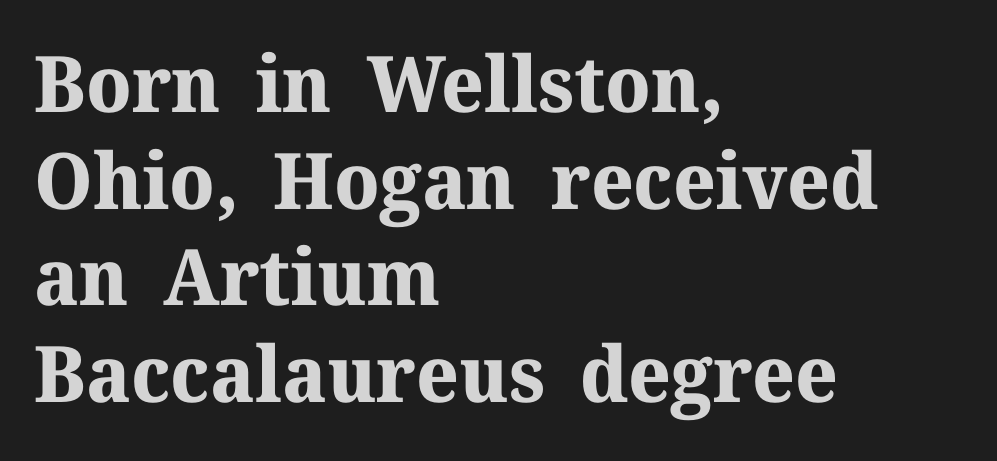
Do the letters lean? They stand straight. A typesetter would call this proportional, since set widths differ per character. This sample is left-justified, so line endings fall wherever the words run out. Observe the serifs anchoring each vertical stroke in this sample. Bold? Absolutely — the strokes are thick and heavy. This sample uses plain, unmodified letter spacing.
